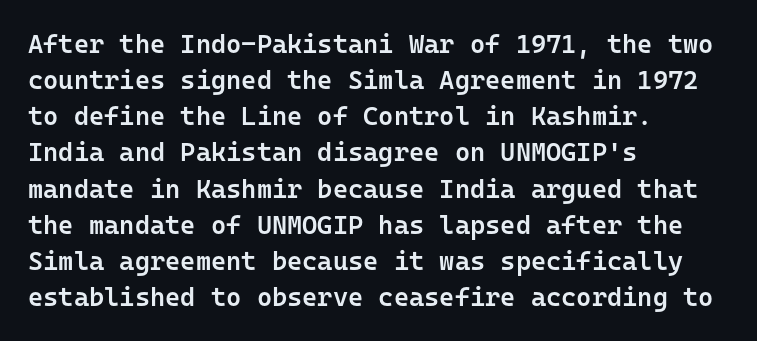
Designer's note — italics off, roman on. The sample has been set in demibold, a notch under bold. Anything drawn beneath the words? Only blank space. Does the copy run flush right? No — it runs flush left. The lines sit at an ordinary, default distance from one another.
